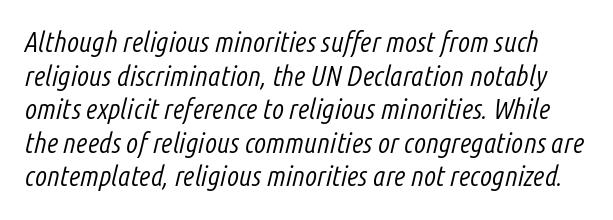
Q: Is the text bold? A: No.
Q: Is the text italic (slanted)? A: Yes, it leans right by about 14 degrees.
Q: Is the text underlined? A: No.
Q: Is the spacing between letters normal or unusually wide? A: Normal.
Q: Width (condensed, normal, or wide)? A: Condensed.
Q: Stroke contrast? A: Low.
Q: x-height? A: Medium.
Q: Monospaced? A: No.
